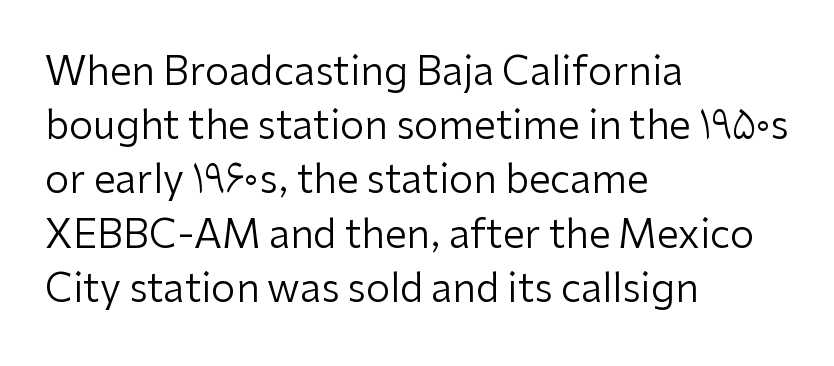
The font is comparable to plain body text, perhaps lighter. The baseline area is clear. Observe the absence of serifs on each vertical stroke in this sample. Think of a printed novel: that variable character pitch is what you see here. The axis of the letterforms is exactly vertical. Every row of glyphs begins at an identical x-position on the left.
